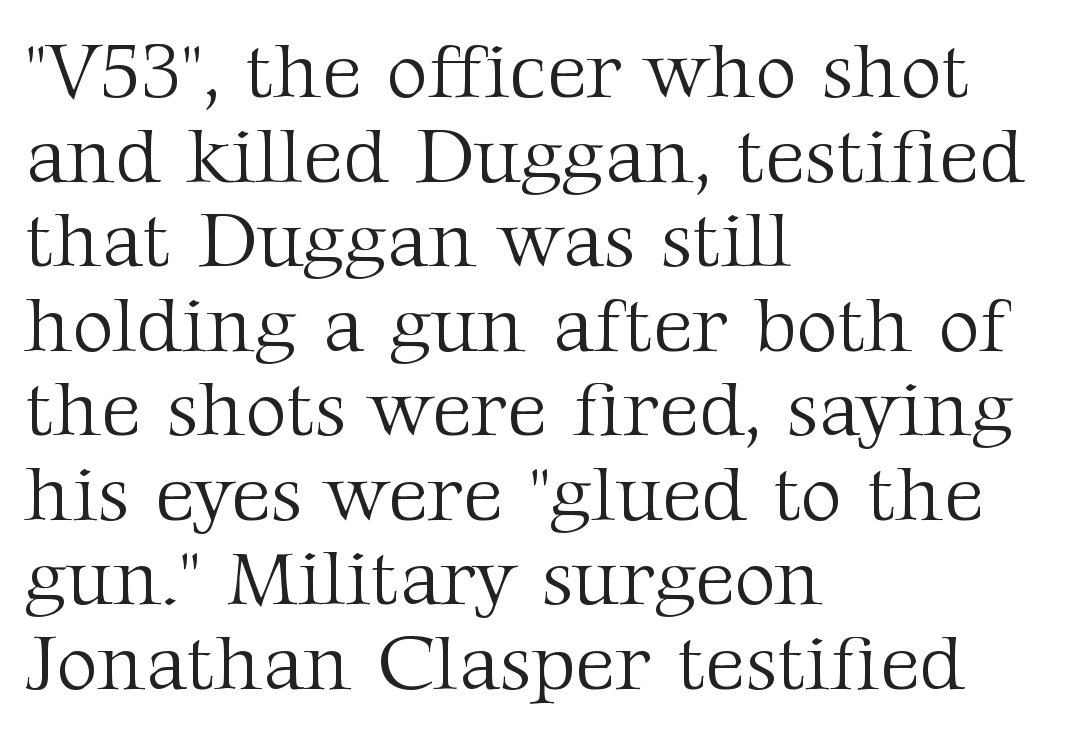
These lines are composed in type with serifs. Check under the words: just untouched page. A typesetter would call this proportional, since set widths differ per character. The typeface has the unassuming heft of standard copy or less. Vertical strokes here are truly vertical.
